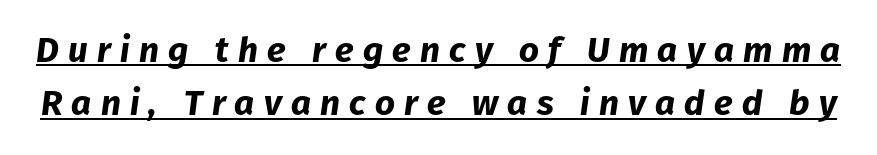
One glance says typical: line gaps are just what's usual. In terms of posture, this sample is oblique. Students, observe the line beneath the letters — that is underlining. There is plenty of visible air inserted between adjacent glyphs. Summary of weight: heavy, a full bold. The rendering uses natural spacing where letterforms have individual widths.
